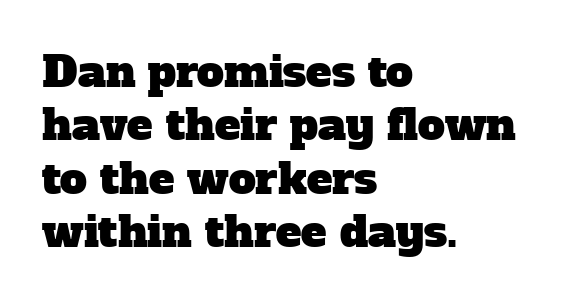
Decoration check: the copy has no underline. One-word summary of the alignment: left. The letters advance in unequal steps, a hallmark of proportional type. Caption: standard tracking, unaltered. This sample uses a serif face.
